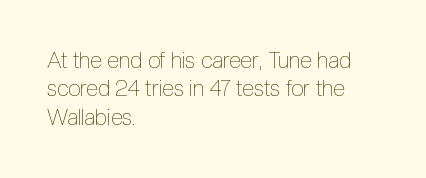
Rule under the text: the space is simply empty. Honestly, the letter spacing is just normal — you wouldn't notice it. The font's upright variant was chosen for this text. The strokes are not fattened; the text isn't bold. Layout note: lines flush left. The designer left line spacing at the default.
